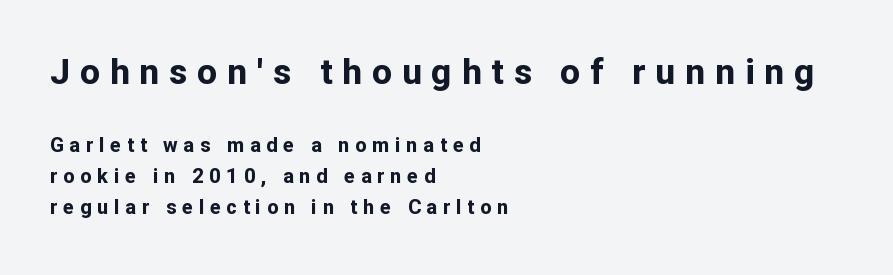
Horizontal alignment here is leftward, the default for most running prose. Rendered with straight, roman letterforms. A typesetter would label this face a sans. Whoever set this made the first block the dominant, larger element. Clear beneath every line of the passage.
